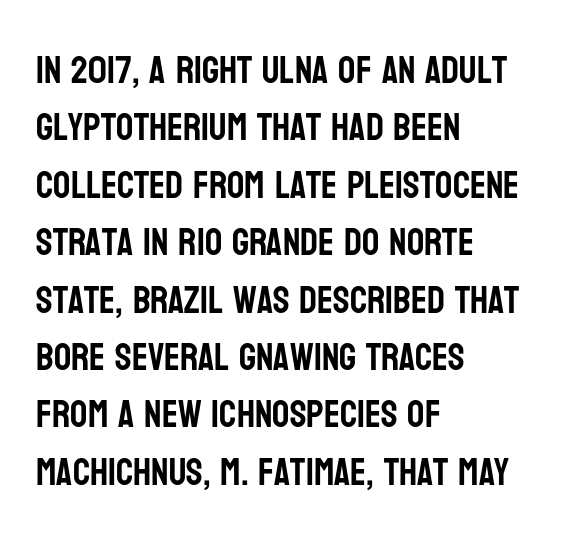
The passage shown stacks its lines at a standard gap. Decoration check: the copy has no underline. Every row of glyphs begins at an identical x-position on the left. Is the letter spacing exaggerated? No — it looks like the ordinary default. You could not count columns in this text — the font is proportionally spaced. The glyphs in this specimen are sans serif.
